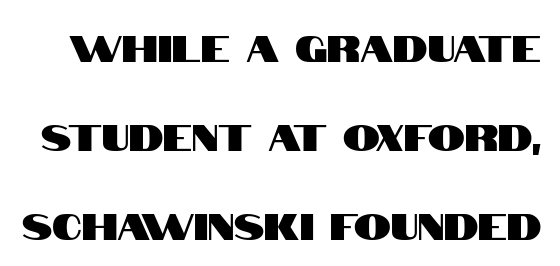
Q: Is the text italic (slanted)? A: No, it is upright.
Q: Is the typeface a serif or a sans-serif typeface? A: Sans-serif.
Q: Is the text underlined? A: No.
Q: Is the spacing between letters normal or unusually wide? A: Normal.
Q: Is the spacing between lines tight, normal or loose? A: Loose.
Q: Width (condensed, normal, or wide)? A: Condensed.
Q: Stroke contrast? A: High.
Q: x-height? A: Large.
Q: Monospaced? A: No.
